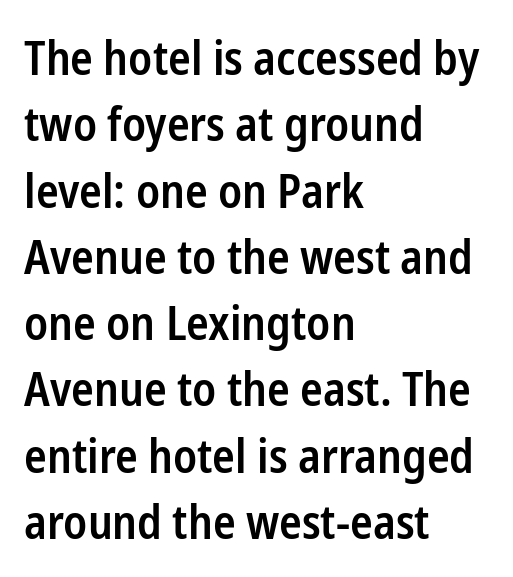
Q: Is the text bold? A: Semi-bold.
Q: Is the text italic (slanted)? A: No, it is upright.
Q: Is the typeface a serif or a sans-serif typeface? A: Sans-serif.
Q: Is the text underlined? A: No.
Q: How is the paragraph aligned? A: Left-aligned.
Q: Is the spacing between letters normal or unusually wide? A: Normal.
Q: Is the spacing between lines tight, normal or loose? A: Normal.
Q: Width (condensed, normal, or wide)? A: Condensed.
Q: Stroke contrast? A: Low.
Q: x-height? A: Medium.
Q: Monospaced? A: No.
